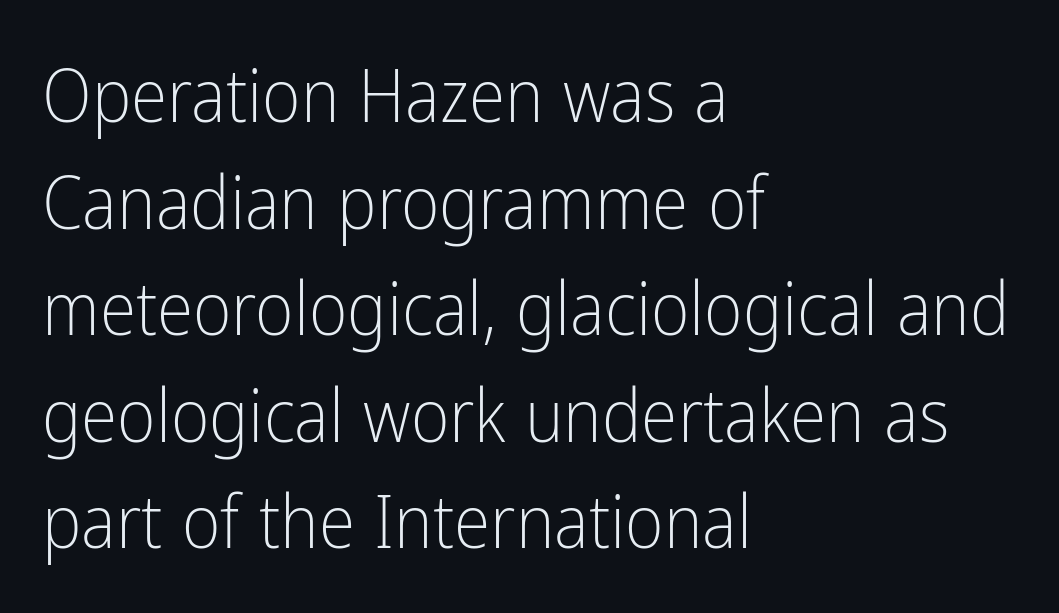
The image shows 74 px light, condensed sans-serif type, upright; set left-aligned, normal line spacing (1.44x), normal letter spacing, not underlined; low stroke contrast and a medium x-height.
